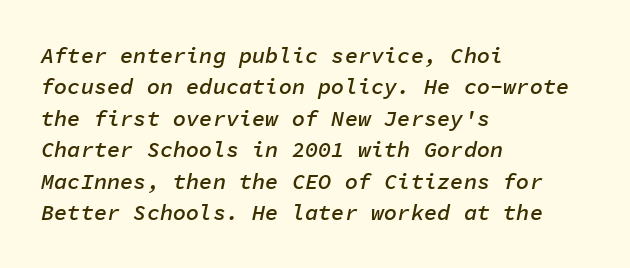
{"italic": "yes", "lean": "right", "slant_degrees": 11, "bold": "semi", "underline": "no", "align": "left", "line_spacing": "normal", "line_spacing_ratio": 1.43, "letter_spacing": "normal", "letter_spacing_em": 0.0, "glyph_px": 22}
